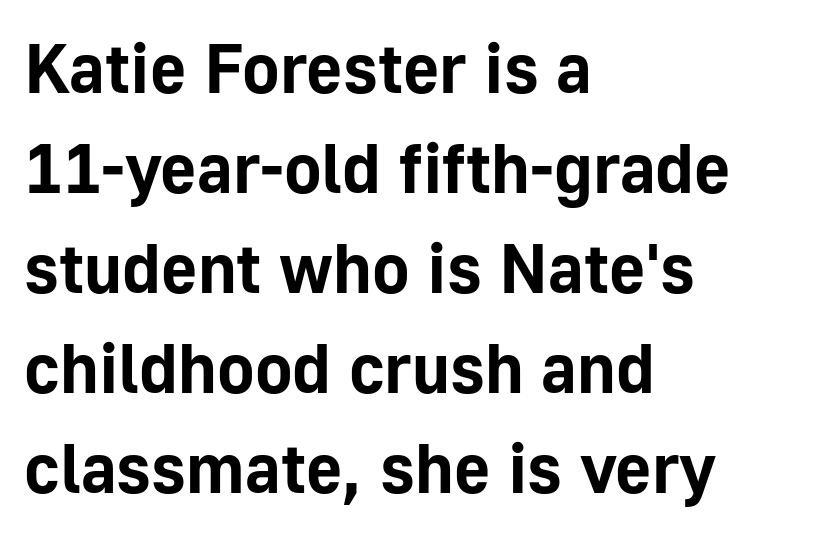
{"serif": "no", "italic": "no", "bold": "yes", "weight": "bold", "width": "normal", "stroke_contrast": "low", "x_height": "medium", "monospaced": "no", "underline": "no", "align": "left", "line_spacing": "normal", "line_spacing_ratio": 1.43, "letter_spacing": "normal", "letter_spacing_em": 0.0, "glyph_px": 70}
